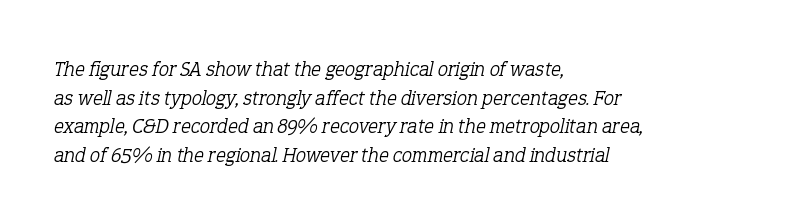
Characters follow at the spacing the type designer built in. Where is the straight margin? On the left. This reads as an unemphasized weight, regular at the heaviest. Decoration check: the copy has no underline.
